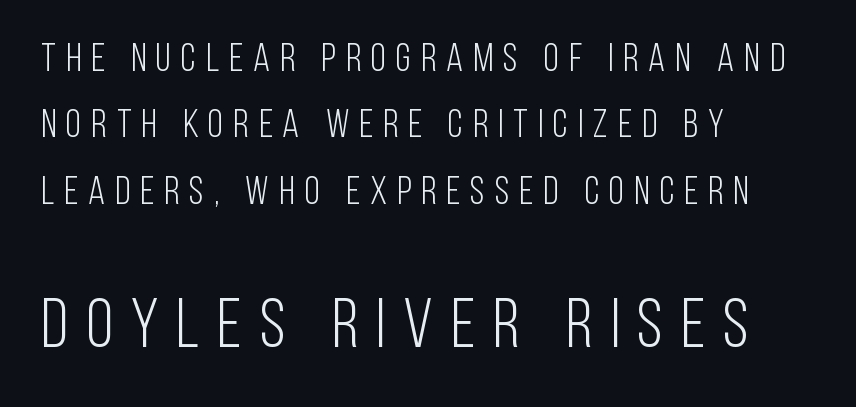
Underline: absent. A classic flush-left, rag-right setting is used for this passage. The face used here is proportionally spaced, like ordinary book or web type. Each letter's strokes conclude bluntly, with no projecting serifs. What's the leading like? Ordinary, nothing unusual. The designer gave the closing block more size than the opening block.
